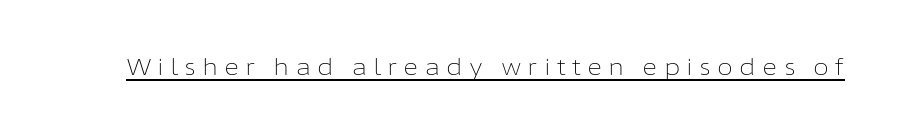
{"italic": "no", "bold": "no", "underline": "yes", "letter_spacing": "wide", "letter_spacing_em": 0.27, "glyph_px": 23}
